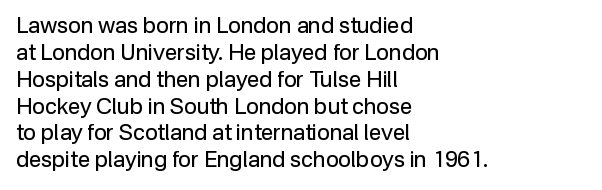
The image shows 22 px text type, upright; set left-aligned, line spacing 1.22x, normal letter spacing, not underlined.
